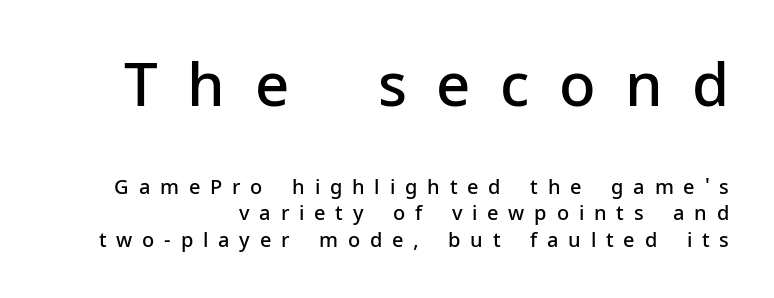
Q: Is the text bold? A: Semi-bold.
Q: Is the text italic (slanted)? A: No, it is upright.
Q: Is the typeface a serif or a sans-serif typeface? A: Sans-serif.
Q: Is the text underlined? A: No.
Q: How is the paragraph aligned? A: Right-aligned.
Q: Is the spacing between letters normal or unusually wide? A: Unusually wide.
Q: Is the spacing between lines tight, normal or loose? A: Normal.
Q: Which block of text is set in a larger size, the first (top) or the second (bottom)? A: The first (top) one.
Q: Width (condensed, normal, or wide)? A: Normal.
Q: Stroke contrast? A: Low.
Q: x-height? A: Medium.
Q: Monospaced? A: No.
